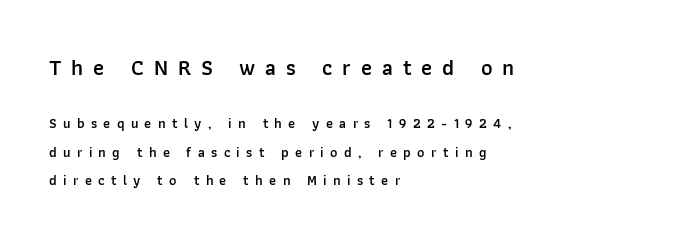
The image shows 22 px text type, upright; set left-aligned, loose line spacing (2.03x), unusually wide letter spacing (+0.45 em), not underlined; the first (top) block is 1.57x larger.
